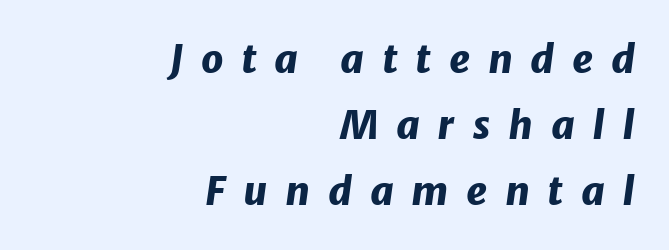
The image shows 39 px heavy type, italic (leaning right); set right-aligned, normal line spacing (1.69x), unusually wide letter spacing (+0.45 em), not underlined; low stroke contrast and a medium x-height.
